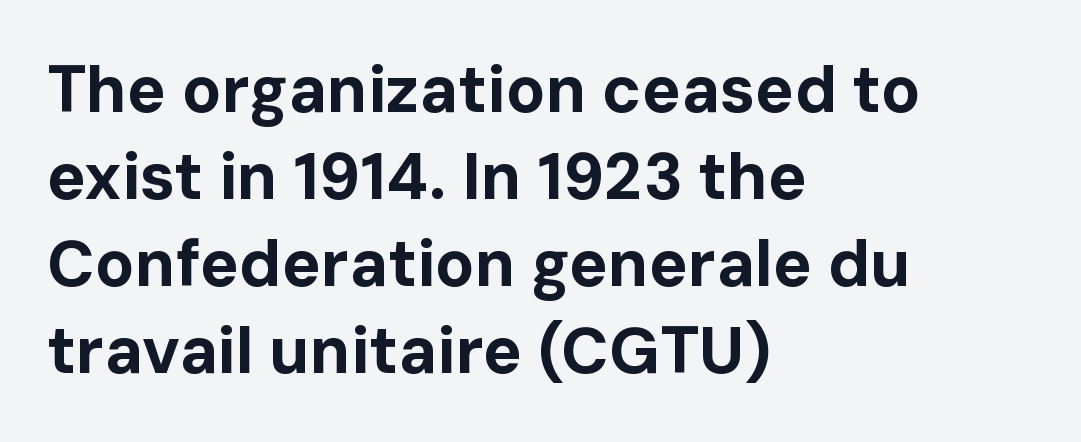
Q: Is the text bold? A: Yes.
Q: Is the text italic (slanted)? A: No, it is upright.
Q: Is the typeface a serif or a sans-serif typeface? A: Sans-serif.
Q: Is the text underlined? A: No.
Q: How is the paragraph aligned? A: Left-aligned.
Q: Is the spacing between letters normal or unusually wide? A: Normal.
Q: Is the spacing between lines tight, normal or loose? A: Normal.
Q: Width (condensed, normal, or wide)? A: Normal.
Q: Stroke contrast? A: Low.
Q: x-height? A: Medium.
Q: Monospaced? A: No.
